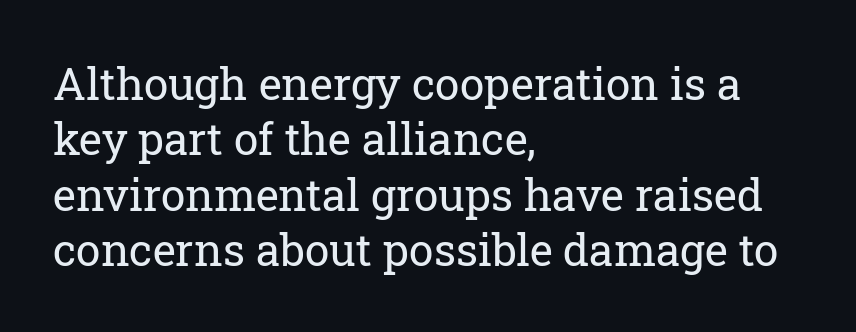
Q: Is the text bold? A: No.
Q: Is the text italic (slanted)? A: No, it is upright.
Q: Is the typeface a serif or a sans-serif typeface? A: Serif.
Q: Is the text underlined? A: No.
Q: How is the paragraph aligned? A: Left-aligned.
Q: Is the spacing between letters normal or unusually wide? A: Normal.
Q: Is the spacing between lines tight, normal or loose? A: Normal.
Q: Width (condensed, normal, or wide)? A: Normal.
Q: Stroke contrast? A: Low.
Q: x-height? A: Medium.
Q: Monospaced? A: No.
